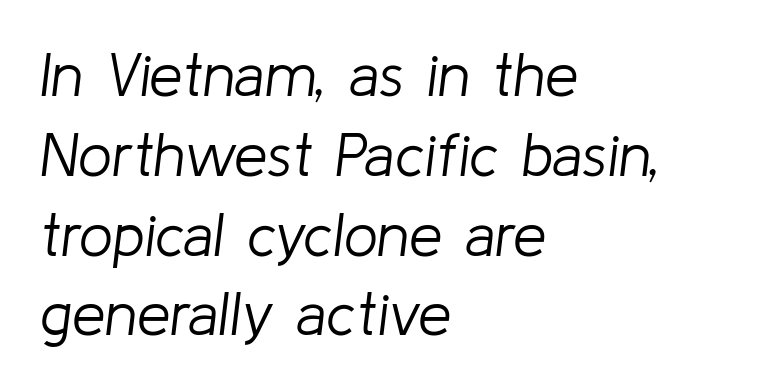
Q: Is the text bold? A: No.
Q: Is the text italic (slanted)? A: Yes, it leans right by about 8 degrees.
Q: Is the text underlined? A: No.
Q: How is the paragraph aligned? A: Left-aligned.
Q: Is the spacing between letters normal or unusually wide? A: Normal.
Q: Is the spacing between lines tight, normal or loose? A: Normal.
Q: Width (condensed, normal, or wide)? A: Normal.
Q: Stroke contrast? A: Low.
Q: x-height? A: Medium.
Q: Monospaced? A: No.
